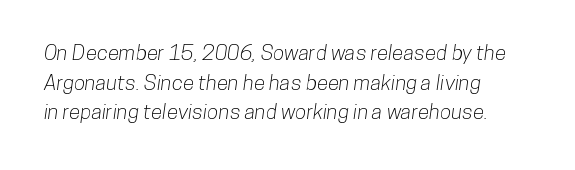
Check the space under the baseline: it is left empty. One glance says typical: line gaps are just what's usual. The rendering keeps characters at their native spacing. Horizontally, the lines are justified to the leading edge only.
